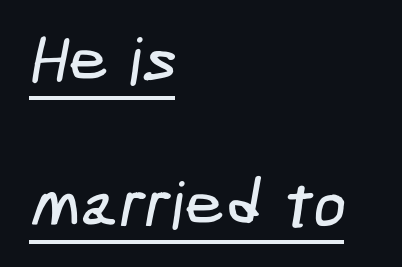
{"serif": "no", "width": "condensed", "stroke_contrast": "low", "x_height": "medium", "underline": "yes", "align": "left", "line_spacing": "loose", "line_spacing_ratio": 2.21, "letter_spacing": "normal", "letter_spacing_em": 0.0, "glyph_px": 65}
